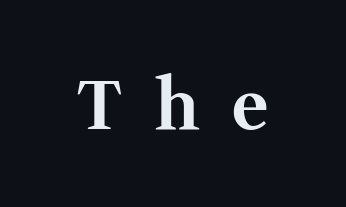
The image shows 69 px bold serif type, upright; set unusually wide letter spacing (+0.49 em), not underlined; medium stroke contrast and a medium x-height.
